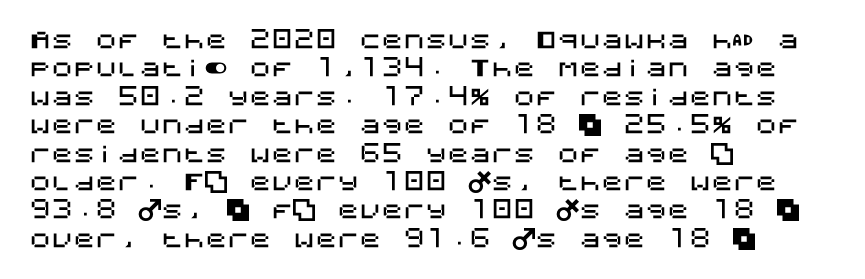
The image shows 22 px text type, upright; set left-aligned, normal line spacing (1.29x), normal letter spacing, not underlined.
